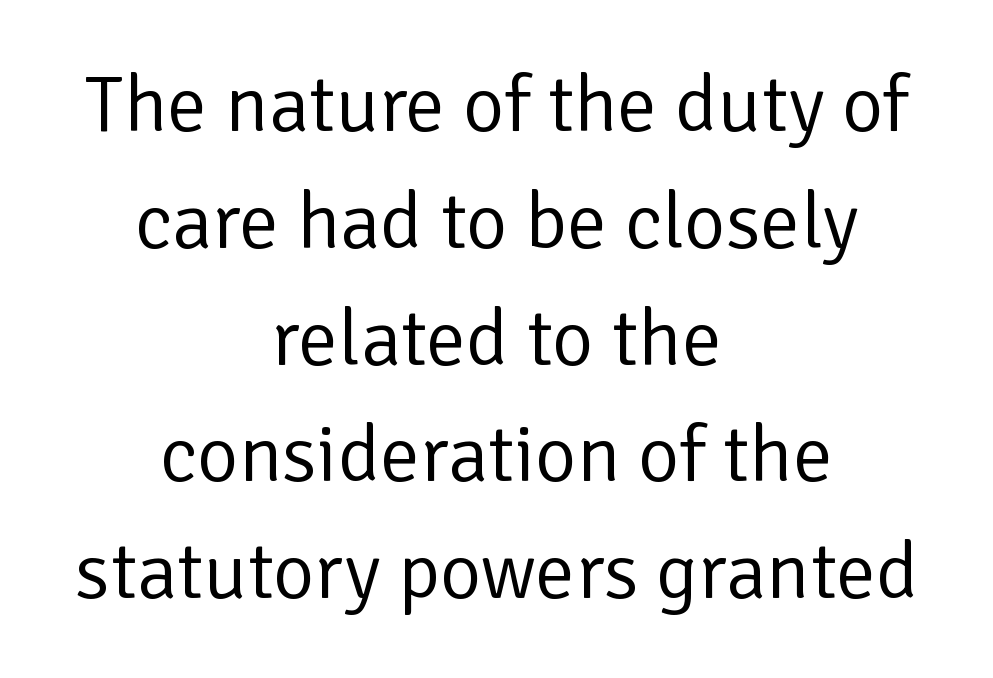
Q: Is the text bold? A: No.
Q: Is the text italic (slanted)? A: No, it is upright.
Q: Is the typeface a serif or a sans-serif typeface? A: Sans-serif.
Q: Is the text underlined? A: No.
Q: How is the paragraph aligned? A: Centered.
Q: Is the spacing between letters normal or unusually wide? A: Normal.
Q: Is the spacing between lines tight, normal or loose? A: Normal.
Q: Width (condensed, normal, or wide)? A: Normal.
Q: Stroke contrast? A: Low.
Q: x-height? A: Medium.
Q: Monospaced? A: No.
